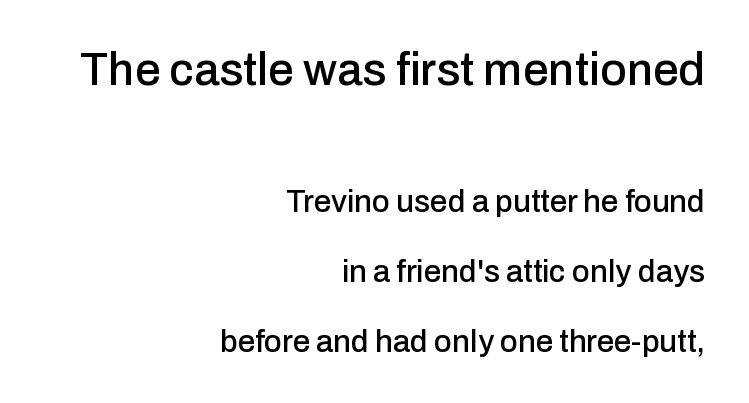
{"serif": "no", "italic": "no", "width": "normal", "stroke_contrast": "low", "x_height": "medium", "monospaced": "no", "underline": "no", "align": "right", "line_spacing": "loose", "line_spacing_ratio": 2.25, "letter_spacing": "normal", "letter_spacing_em": 0.0, "larger_block": "first", "size_ratio": 1.48, "glyph_px": 46}
